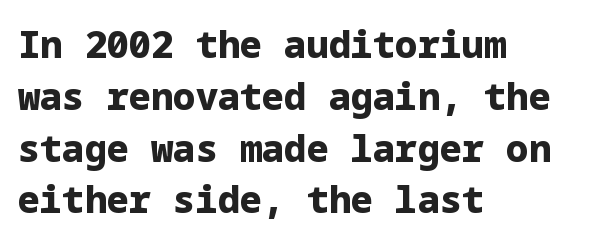
Upright lettering throughout. Decoration check: the copy has no underline. Teacher's note: observe the even left margin — that is flush-left alignment. Interline gaps are of average width in this sample. The letterforms sit shoulder to shoulder at normal distance.
